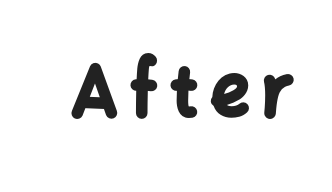
Q: Is the text bold? A: Yes.
Q: Is the text italic (slanted)? A: No, it is upright.
Q: Is the typeface a serif or a sans-serif typeface? A: Sans-serif.
Q: Is the text underlined? A: No.
Q: Width (condensed, normal, or wide)? A: Normal.
Q: Stroke contrast? A: Low.
Q: x-height? A: Medium.
Q: Monospaced? A: No.
